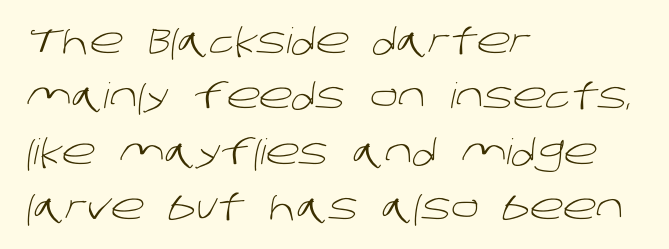
Q: Is the text bold? A: No.
Q: Is the typeface a serif or a sans-serif typeface? A: Sans-serif.
Q: Is the text underlined? A: No.
Q: How is the paragraph aligned? A: Left-aligned.
Q: Is the spacing between letters normal or unusually wide? A: Normal.
Q: Is the spacing between lines tight, normal or loose? A: Normal.
Q: Width (condensed, normal, or wide)? A: Normal.
Q: Stroke contrast? A: Low.
Q: x-height? A: Large.
Q: Monospaced? A: No.
